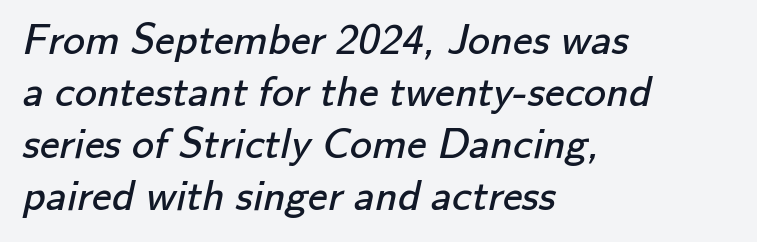
Q: Is the text bold? A: No.
Q: Is the typeface a serif or a sans-serif typeface? A: Sans-serif.
Q: Is the text underlined? A: No.
Q: How is the paragraph aligned? A: Left-aligned.
Q: Is the spacing between letters normal or unusually wide? A: Normal.
Q: Width (condensed, normal, or wide)? A: Normal.
Q: Stroke contrast? A: Low.
Q: x-height? A: Small.
Q: Monospaced? A: No.
